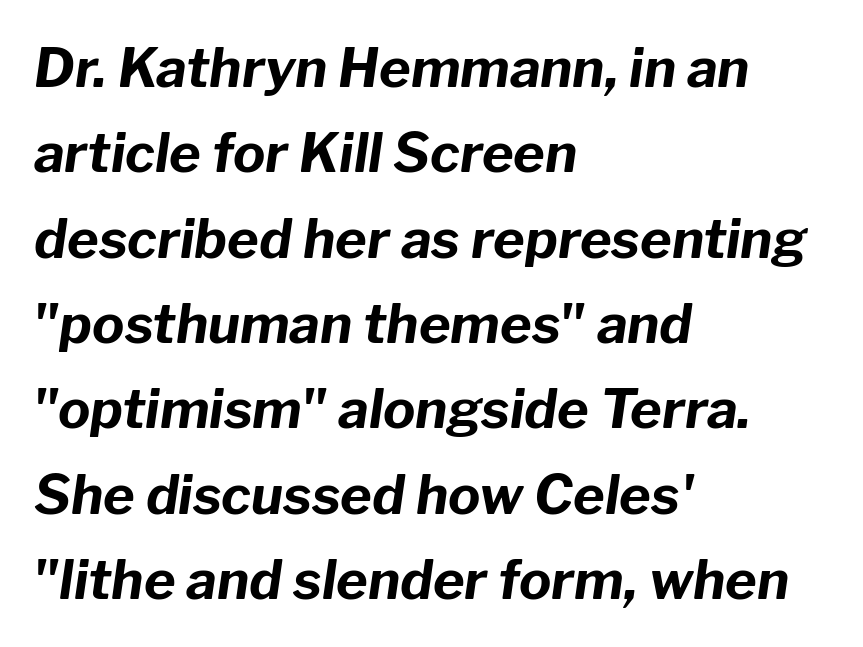
Looking at the ascenders, they clearly lean. The face used here is proportionally spaced, like ordinary book or web type. Any mark beneath the type? The region is blank. This rendering uses left alignment, leaving the right contour irregular.
